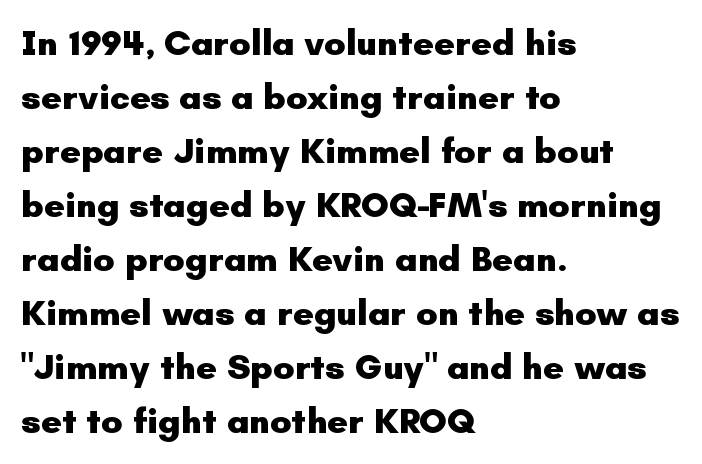
The font is running at its bold setting. Does the lettering tilt? It doesn't — this is upright. Is the letter spacing exaggerated? No — it looks like the ordinary default. Examine the stroke ends and you'll find no serifs. Check the space under the baseline: it is left empty. The compositor pushed each line to the left boundary.
